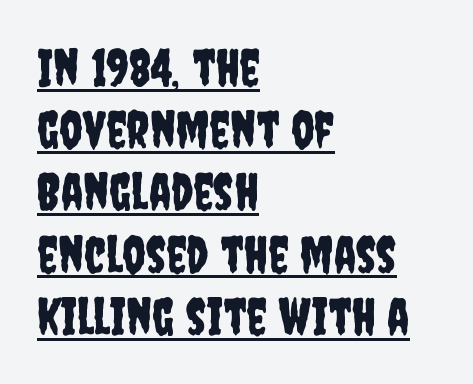
{"serif": "no", "italic": "no", "width": "condensed", "stroke_contrast": "low", "x_height": "large", "monospaced": "no", "underline": "yes", "align": "left", "line_spacing_ratio": 1.22, "letter_spacing": "normal", "letter_spacing_em": 0.0, "glyph_px": 51}
